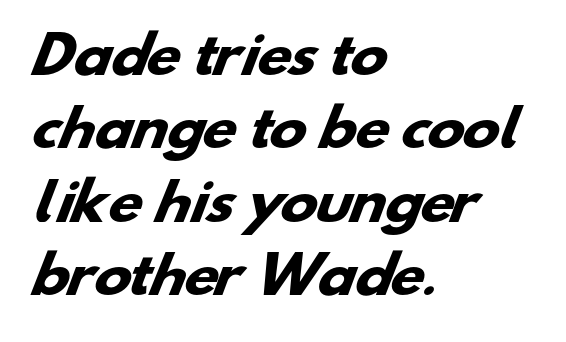
Q: Is the text bold? A: Yes.
Q: Is the typeface a serif or a sans-serif typeface? A: Sans-serif.
Q: Is the text underlined? A: No.
Q: How is the paragraph aligned? A: Left-aligned.
Q: Is the spacing between letters normal or unusually wide? A: Normal.
Q: Is the spacing between lines tight, normal or loose? A: Normal.
Q: Width (condensed, normal, or wide)? A: Wide.
Q: Stroke contrast? A: Low.
Q: x-height? A: Small.
Q: Monospaced? A: No.
